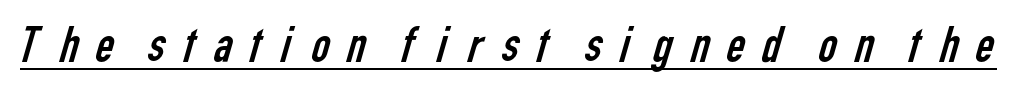
Is there an underline? Yes — a line sits under the letters. Unbolded letterforms with no extra heft. Each word looks stretched out because of the extra space between its letters. Character widths vary here, with narrow letters taking less room than wide ones. Type style note: lacks serifs.
